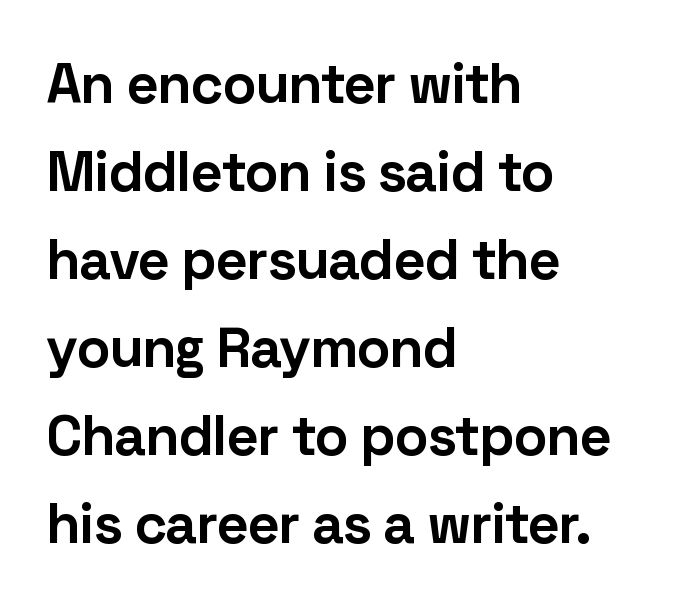
{"serif": "no", "italic": "no", "bold": "yes", "weight": "bold", "width": "normal", "stroke_contrast": "low", "x_height": "medium", "monospaced": "no", "underline": "no", "align": "left", "line_spacing": "normal", "line_spacing_ratio": 1.57, "letter_spacing": "normal", "letter_spacing_em": 0.0, "glyph_px": 56}
